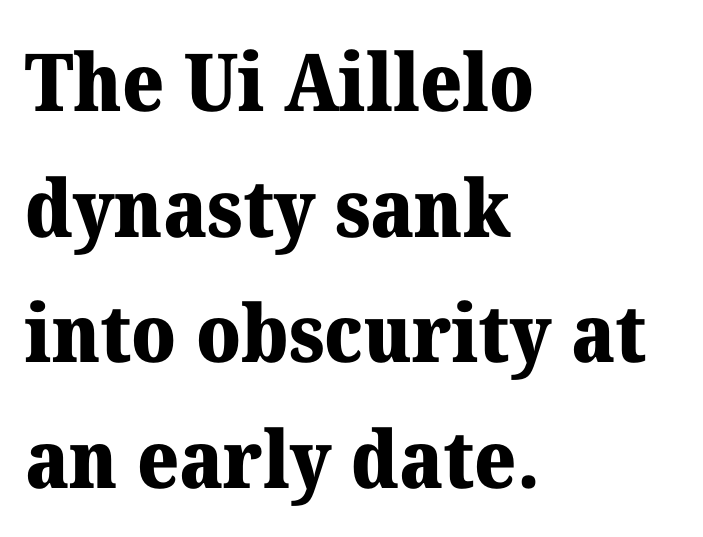
{"serif": "yes", "italic": "no", "bold": "yes", "weight": "heavy", "width": "normal", "stroke_contrast": "medium", "x_height": "medium", "monospaced": "no", "underline": "no", "align": "left", "line_spacing": "normal", "line_spacing_ratio": 1.57, "letter_spacing": "normal", "letter_spacing_em": 0.0, "glyph_px": 80}
